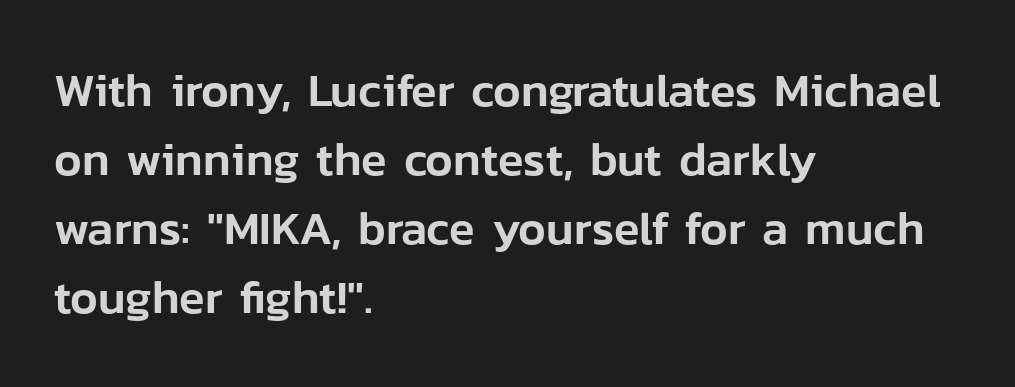
{"serif": "no", "italic": "no", "width": "normal", "stroke_contrast": "low", "x_height": "medium", "monospaced": "no", "underline": "no", "align": "left", "line_spacing": "normal", "line_spacing_ratio": 1.47, "letter_spacing": "normal", "letter_spacing_em": 0.0, "glyph_px": 47}
